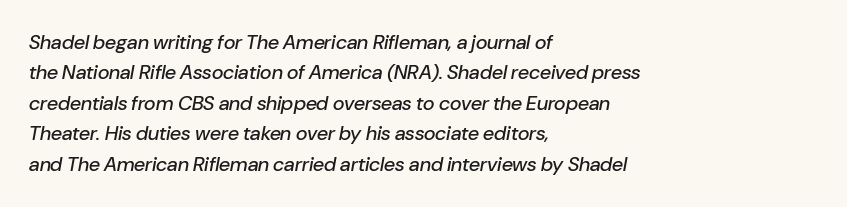
Q: Is the text italic (slanted)? A: Yes, it leans right by about 10 degrees.
Q: Is the text underlined? A: No.
Q: How is the paragraph aligned? A: Left-aligned.
Q: Is the spacing between letters normal or unusually wide? A: Normal.
Q: Is the spacing between lines tight, normal or loose? A: Normal.
